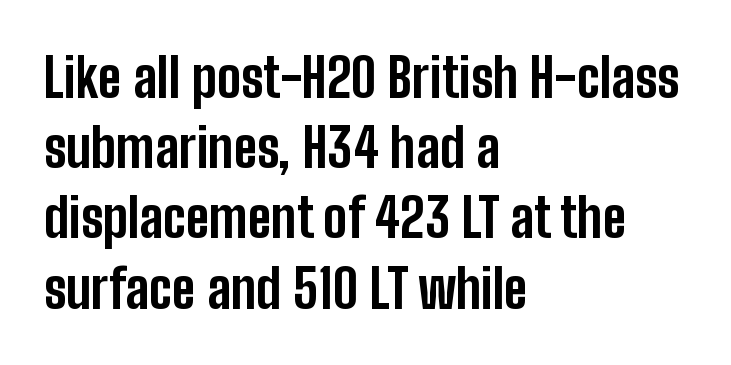
Each new line begins a customary step beneath the previous one. Think of a printed novel: that variable character pitch is what you see here. This is the regular roman posture of the typeface. Quick note: underline off.
